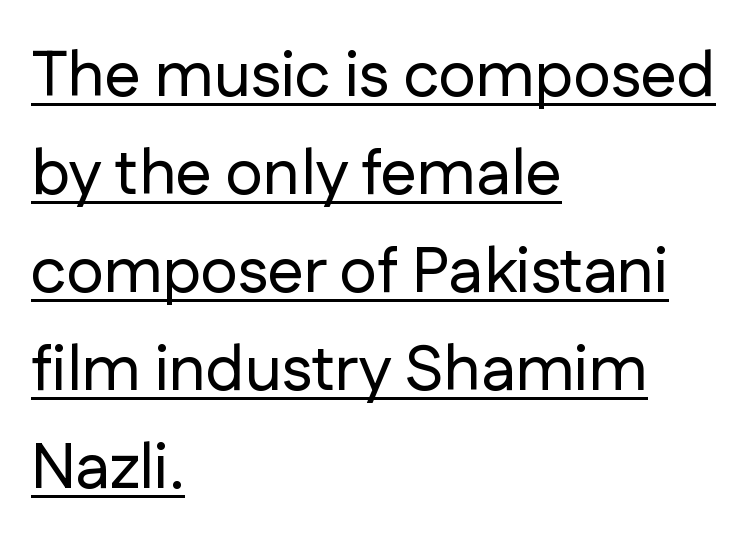
Where is the straight margin? On the left. Grotesque or geometric, the face here clearly has no serifs. Horizontal bands of white between lines are of average thickness. Notice how the stems are strictly vertical — no italics here.
